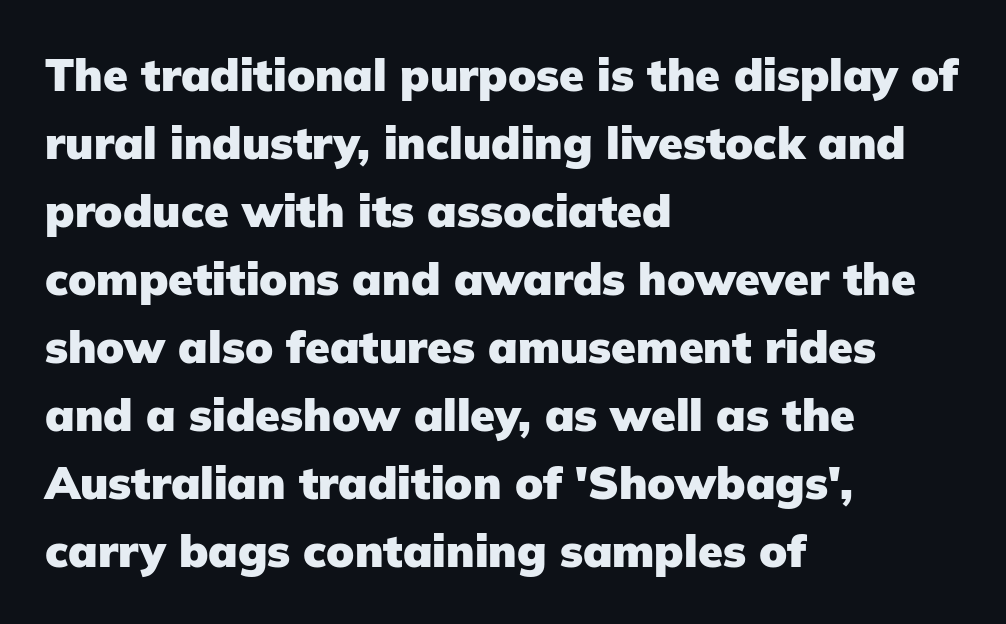
{"serif": "no", "italic": "no", "bold": "yes", "weight": "heavy", "width": "normal", "stroke_contrast": "low", "x_height": "medium", "monospaced": "no", "underline": "no", "align": "left", "line_spacing": "normal", "line_spacing_ratio": 1.51, "letter_spacing": "normal", "letter_spacing_em": 0.0, "glyph_px": 45}
